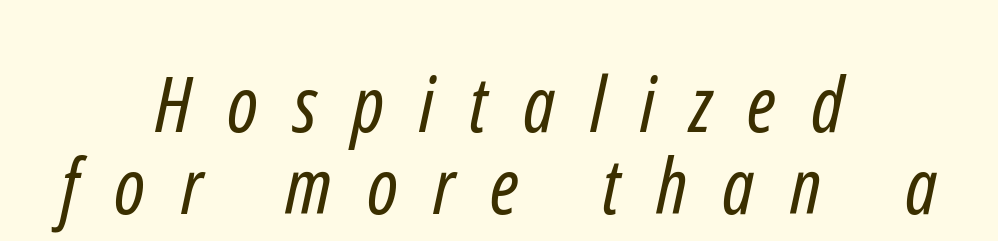
Q: Is the text bold? A: No.
Q: Is the typeface a serif or a sans-serif typeface? A: Sans-serif.
Q: Is the text underlined? A: No.
Q: How is the paragraph aligned? A: Centered.
Q: Is the spacing between letters normal or unusually wide? A: Unusually wide.
Q: Is the spacing between lines tight, normal or loose? A: Tight.
Q: Width (condensed, normal, or wide)? A: Condensed.
Q: Stroke contrast? A: Low.
Q: x-height? A: Medium.
Q: Monospaced? A: No.
